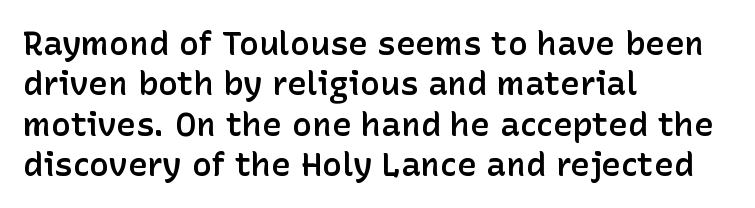
{"serif": "no", "italic": "no", "bold": "semi", "weight": "semibold", "width": "normal", "stroke_contrast": "low", "x_height": "medium", "monospaced": "no", "underline": "no", "align": "left", "line_spacing_ratio": 1.22, "letter_spacing": "normal", "letter_spacing_em": 0.0, "glyph_px": 33}
